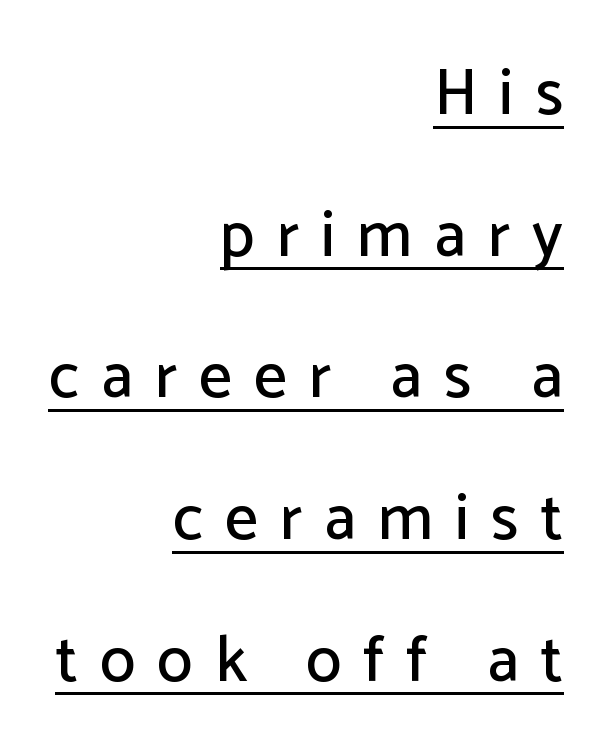
Stroke terminals: plain, sans-serif. These lines stack with their right ends in a neat column. Think of a printed novel: that variable character pitch is what you see here. The lettering is marked with a stroke running underneath it. The line texture is sparse and dotted thanks to wide tracking. A typesetter would call this leading open, well beyond the default.
